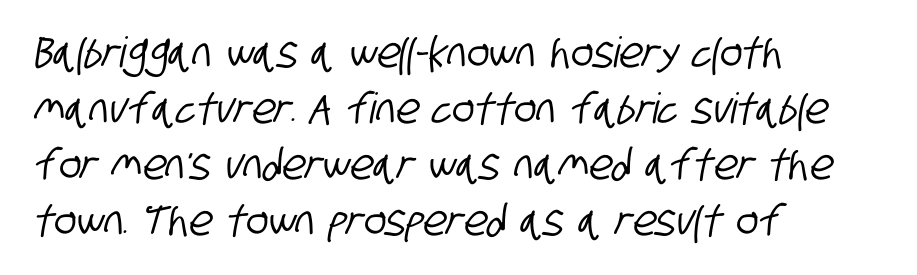
Leading: standard. No word sits above an underline. The lines in this sample share a left origin and differ only in where they stop. Honestly, the letter spacing is just normal — you wouldn't notice it.
